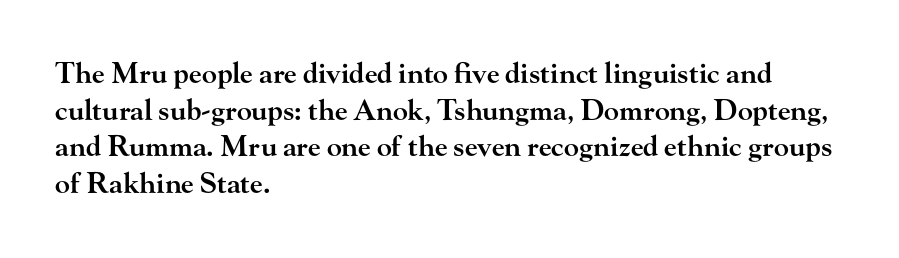
The image shows 28 px semibold, wide serif type, upright; set left-aligned, normal line spacing (1.31x), normal letter spacing, not underlined; high stroke contrast and a small x-height.
